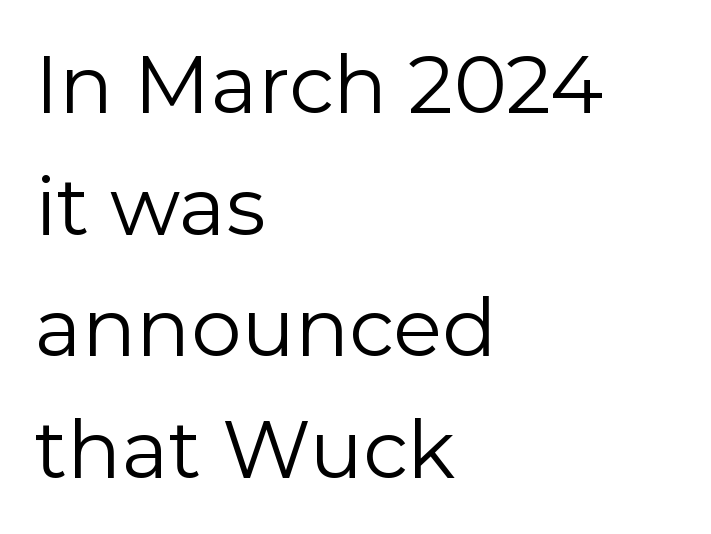
Q: Is the text bold? A: No.
Q: Is the text italic (slanted)? A: No, it is upright.
Q: Is the typeface a serif or a sans-serif typeface? A: Sans-serif.
Q: Is the text underlined? A: No.
Q: How is the paragraph aligned? A: Left-aligned.
Q: Is the spacing between letters normal or unusually wide? A: Normal.
Q: Is the spacing between lines tight, normal or loose? A: Normal.
Q: Width (condensed, normal, or wide)? A: Normal.
Q: x-height? A: Medium.
Q: Monospaced? A: No.
